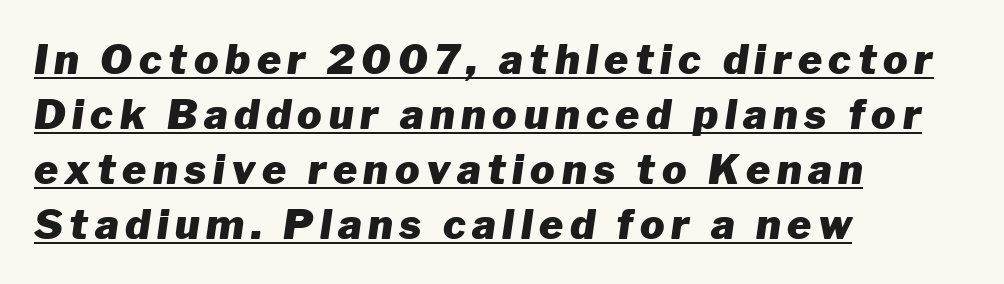
The image shows 41 px heavy type, italic (leaning right); set left-aligned, normal line spacing (1.34x), underlined; low stroke contrast and a medium x-height.
